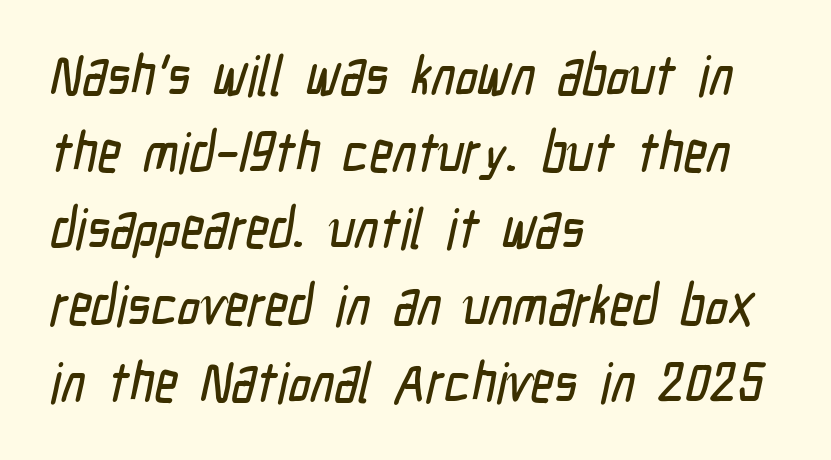
The image shows 56 px condensed sans-serif type; set left-aligned, normal line spacing (1.37x), normal letter spacing, not underlined; low stroke contrast and a medium x-height.
